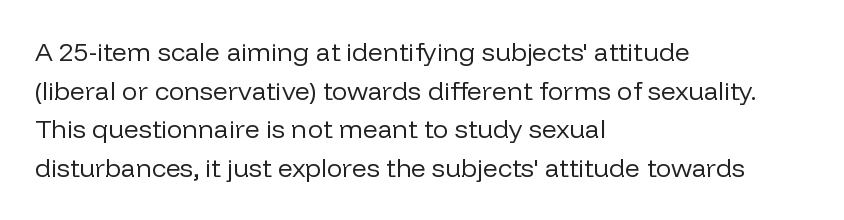
Posture: vertical. The weight tops out at a normal text grade. Words appear dense and cohesive because spacing is normal. If you drew a ruler down the left edge, every line would touch it. Line spacing here is normal. Underline: absent.
